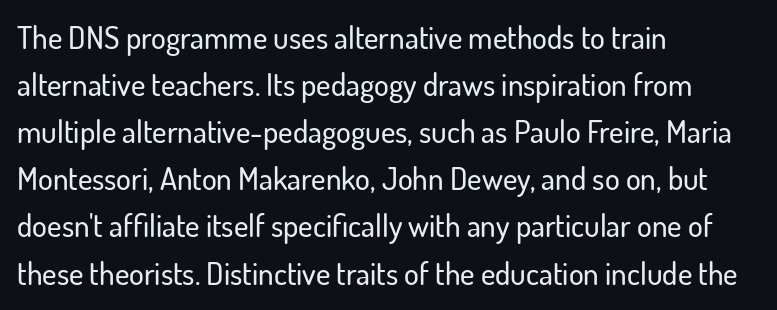
{"serif": "no", "italic": "no", "width": "normal", "stroke_contrast": "low", "x_height": "small", "monospaced": "no", "underline": "no", "align": "left", "line_spacing": "normal", "line_spacing_ratio": 1.52, "letter_spacing": "normal", "letter_spacing_em": 0.0, "glyph_px": 31}
